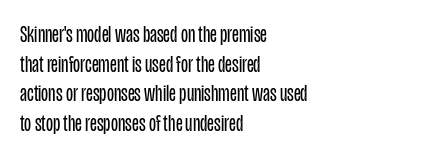
Q: Is the text bold? A: No.
Q: Is the text italic (slanted)? A: No, it is upright.
Q: Is the text underlined? A: No.
Q: How is the paragraph aligned? A: Left-aligned.
Q: Is the spacing between letters normal or unusually wide? A: Normal.
Q: Is the spacing between lines tight, normal or loose? A: Normal.
